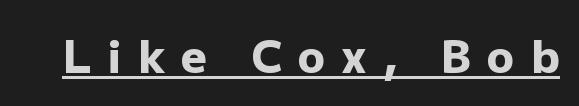
{"serif": "no", "italic": "no", "bold": "yes", "weight": "heavy", "width": "normal", "stroke_contrast": "low", "x_height": "medium", "monospaced": "no", "underline": "yes", "letter_spacing": "wide", "letter_spacing_em": 0.35, "glyph_px": 45}
